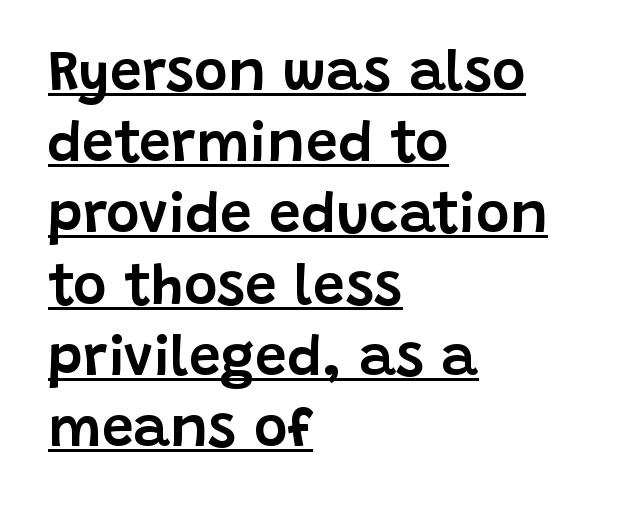
{"serif": "no", "italic": "no", "width": "normal", "stroke_contrast": "low", "x_height": "large", "monospaced": "no", "underline": "yes", "align": "left", "line_spacing": "normal", "line_spacing_ratio": 1.25, "letter_spacing": "normal", "letter_spacing_em": 0.0, "glyph_px": 57}
